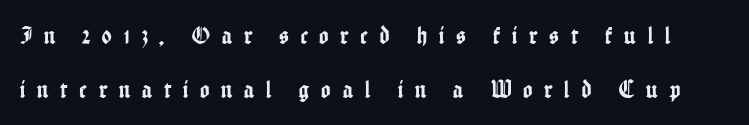
The image shows 25 px text type, upright; set loose line spacing (2.15x), unusually wide letter spacing (+0.48 em), not underlined.
